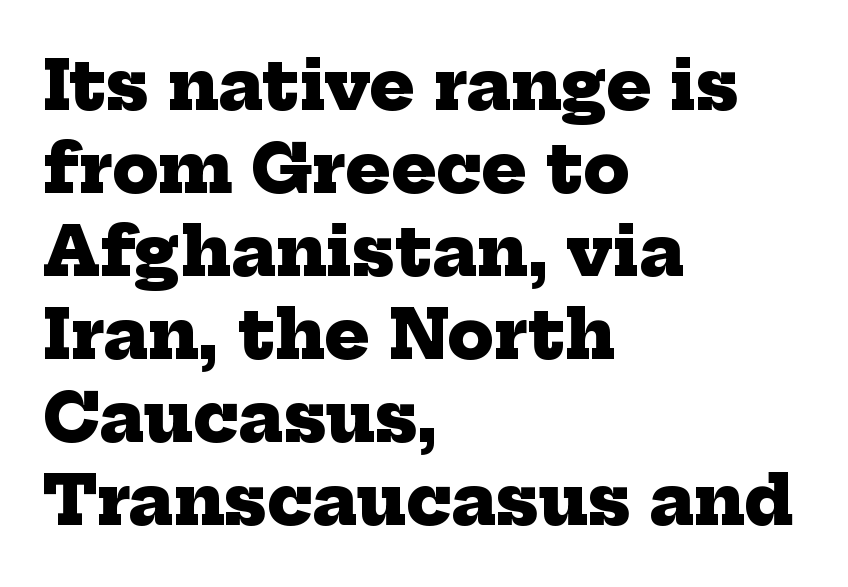
{"serif": "yes", "bold": "yes", "weight": "heavy", "width": "normal", "stroke_contrast": "low", "x_height": "medium", "monospaced": "no", "underline": "no", "align": "left", "line_spacing_ratio": 1.24, "letter_spacing": "normal", "letter_spacing_em": 0.0, "glyph_px": 67}
